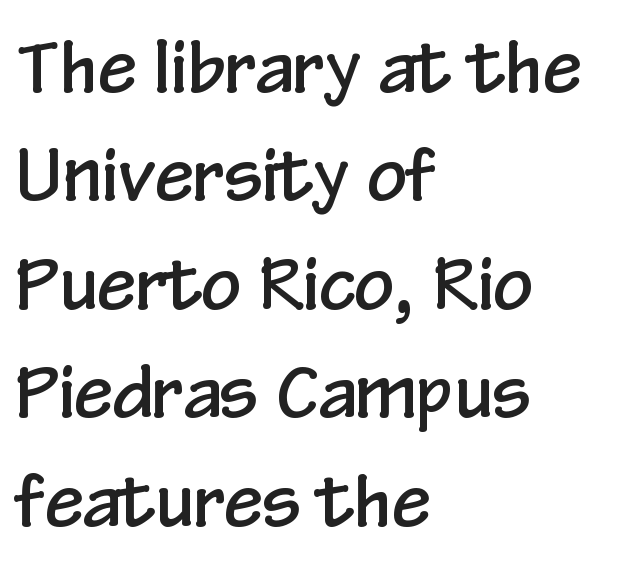
The image shows 70 px condensed sans-serif type, upright; set left-aligned, normal line spacing (1.55x), normal letter spacing, not underlined; low stroke contrast and a medium x-height.
